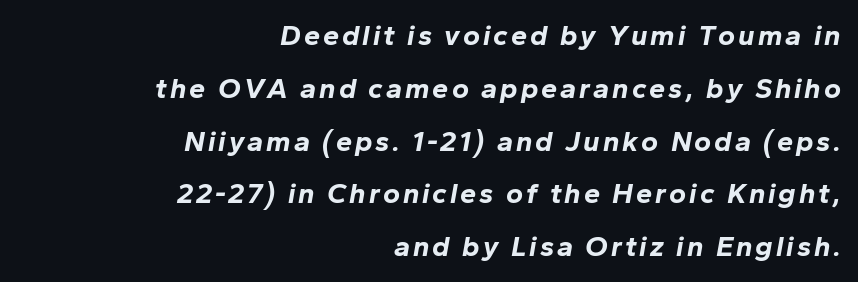
These lines are rendered in a variable-pitch font. Slant detected: the letters are inclined. No word sits above an underline. Horizontal alignment here is rightward, an uncommon choice for prose. Strong, thick strokes mark this as bold type.
